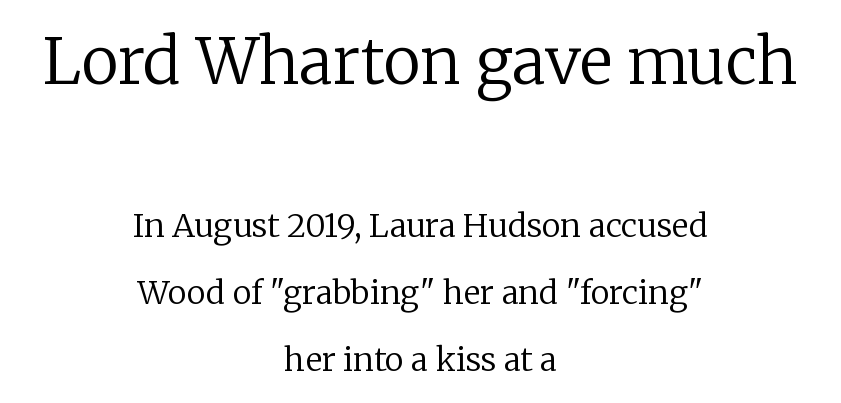
Q: Is the text bold? A: No.
Q: Is the text italic (slanted)? A: No, it is upright.
Q: Is the typeface a serif or a sans-serif typeface? A: Serif.
Q: Is the text underlined? A: No.
Q: How is the paragraph aligned? A: Centered.
Q: Is the spacing between letters normal or unusually wide? A: Normal.
Q: Is the spacing between lines tight, normal or loose? A: Loose.
Q: Which block of text is set in a larger size, the first (top) or the second (bottom)? A: The first (top) one.
Q: Width (condensed, normal, or wide)? A: Normal.
Q: Stroke contrast? A: Low.
Q: x-height? A: Medium.
Q: Monospaced? A: No.
